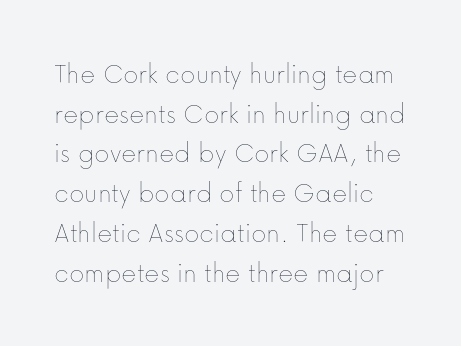
{"italic": "no", "bold": "no", "weight": "thin", "width": "normal", "stroke_contrast": "low", "x_height": "medium", "monospaced": "no", "underline": "no", "line_spacing": "normal", "line_spacing_ratio": 1.37, "letter_spacing": "normal", "letter_spacing_em": 0.0, "glyph_px": 29}
